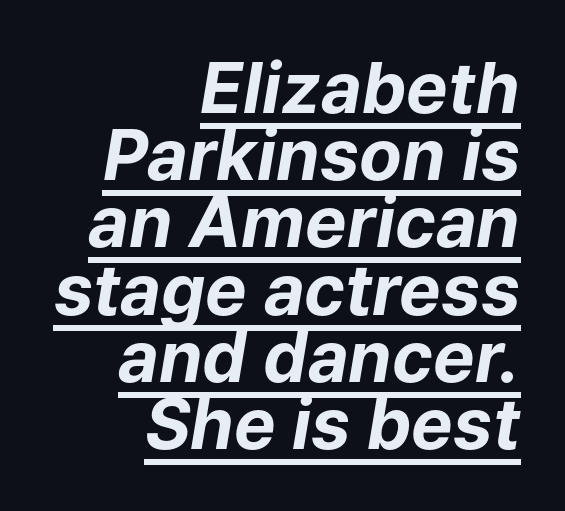
{"italic": "yes", "lean": "right", "slant_degrees": 9, "bold": "yes", "weight": "bold", "width": "normal", "stroke_contrast": "low", "x_height": "medium", "monospaced": "no", "underline": "yes", "align": "right", "line_spacing": "tight", "line_spacing_ratio": 0.96, "letter_spacing": "normal", "letter_spacing_em": 0.0, "glyph_px": 70}
